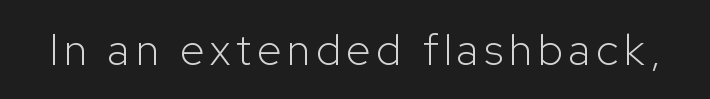
The face used here is proportionally spaced, like ordinary book or web type. Typographically, this falls in the sans-serif category. Any mark beneath the type? The region is blank. A quiet, ordinary-to-light weight characterises the typeface. Tall strokes in this sample are plumb rather than angled.
